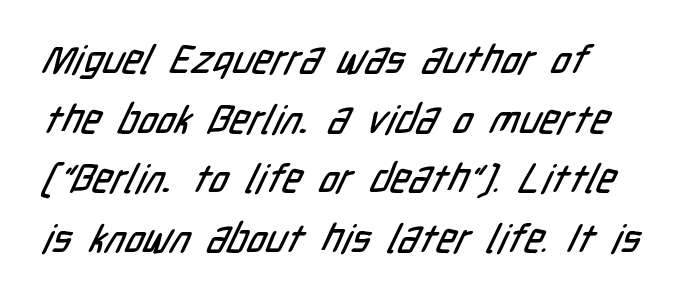
Q: Is the typeface a serif or a sans-serif typeface? A: Sans-serif.
Q: Is the text underlined? A: No.
Q: Is the spacing between letters normal or unusually wide? A: Normal.
Q: Is the spacing between lines tight, normal or loose? A: Normal.
Q: Width (condensed, normal, or wide)? A: Condensed.
Q: Stroke contrast? A: Low.
Q: x-height? A: Medium.
Q: Monospaced? A: No.
